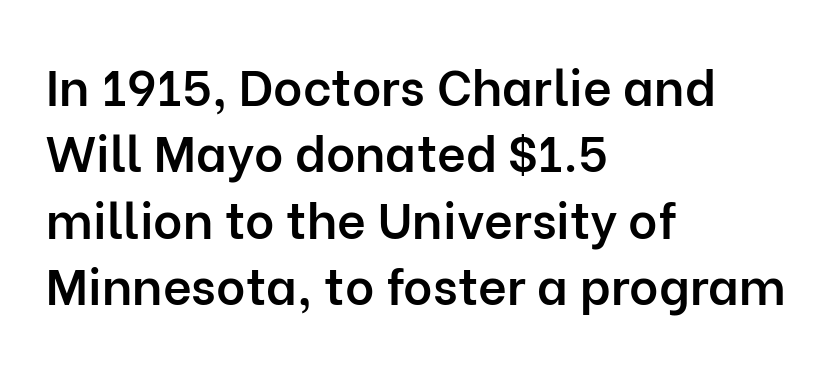
{"serif": "no", "italic": "no", "bold": "semi", "weight": "semibold", "width": "normal", "stroke_contrast": "low", "x_height": "medium", "monospaced": "no", "underline": "no", "align": "left", "line_spacing": "normal", "line_spacing_ratio": 1.33, "letter_spacing": "normal", "letter_spacing_em": 0.0, "glyph_px": 50}
